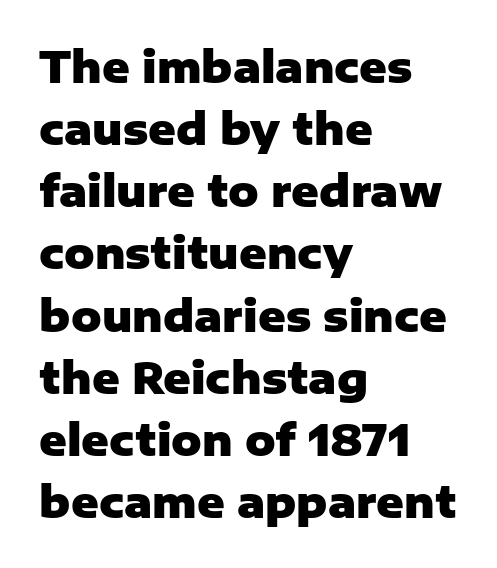
The image shows 42 px heavy sans-serif type, upright; set left-aligned, normal line spacing (1.48x), normal letter spacing, not underlined; low stroke contrast and a medium x-height.
